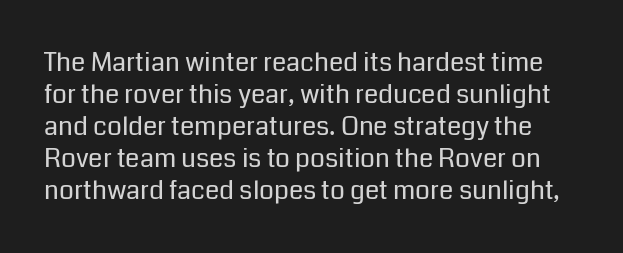
{"italic": "no", "bold": "no", "underline": "no", "line_spacing_ratio": 1.23, "letter_spacing": "normal", "letter_spacing_em": 0.0, "glyph_px": 26}
